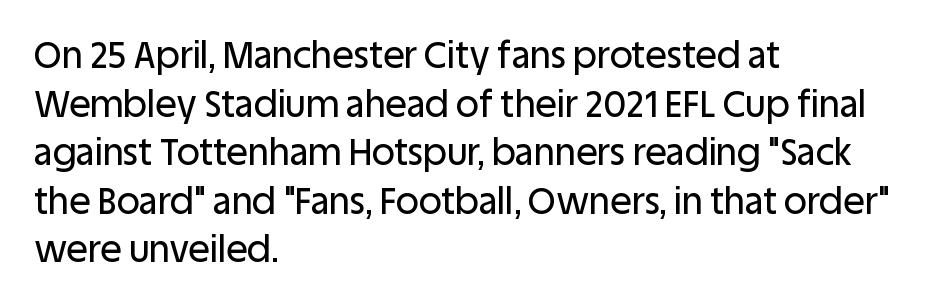
The image shows 36 px sans-serif type, upright; set left-aligned, normal line spacing (1.35x), normal letter spacing, not underlined; low stroke contrast and a large x-height.
